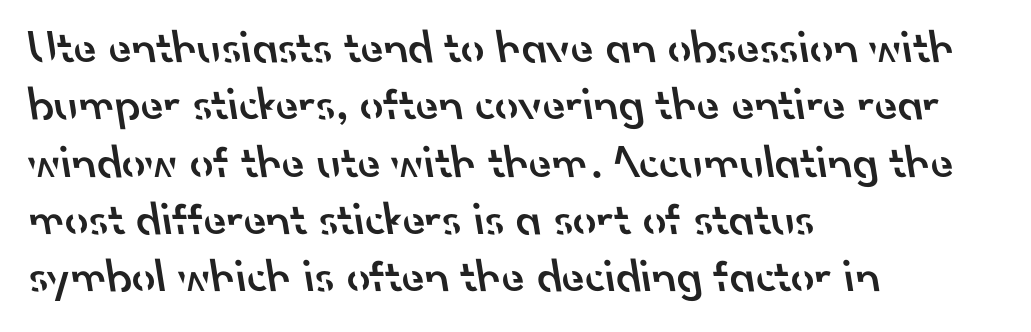
Q: Is the text bold? A: Semi-bold.
Q: Is the typeface a serif or a sans-serif typeface? A: Sans-serif.
Q: Is the text underlined? A: No.
Q: How is the paragraph aligned? A: Left-aligned.
Q: Is the spacing between letters normal or unusually wide? A: Normal.
Q: Width (condensed, normal, or wide)? A: Normal.
Q: Stroke contrast? A: Low.
Q: x-height? A: Small.
Q: Monospaced? A: No.
